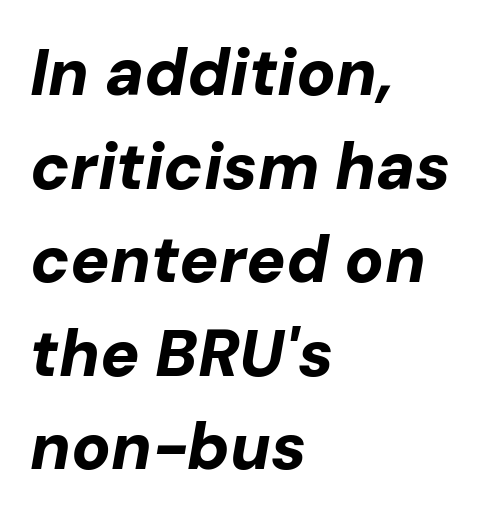
Q: Is the text bold? A: Yes.
Q: Is the text italic (slanted)? A: Yes, it leans right by about 10 degrees.
Q: Is the text underlined? A: No.
Q: How is the paragraph aligned? A: Left-aligned.
Q: Is the spacing between letters normal or unusually wide? A: Normal.
Q: Is the spacing between lines tight, normal or loose? A: Normal.
Q: Width (condensed, normal, or wide)? A: Normal.
Q: Stroke contrast? A: Low.
Q: x-height? A: Medium.
Q: Monospaced? A: No.
